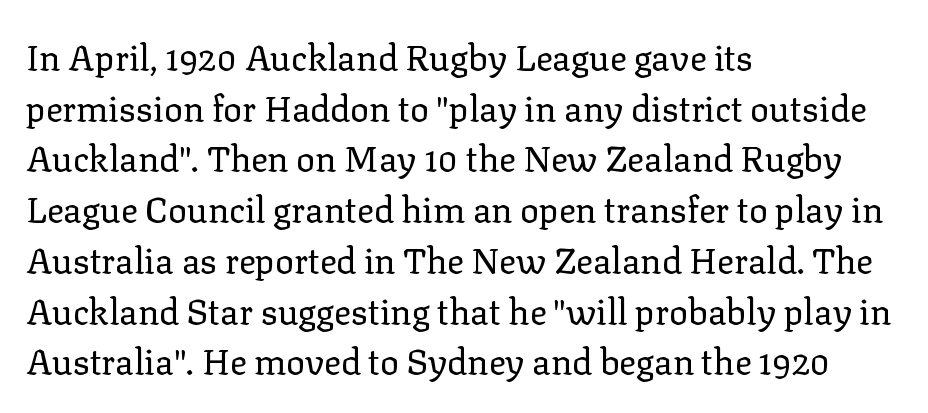
The letters carry serifs — small finishing strokes at the ends of their stems. Short note: letters normally spaced. The foot of each line stays bare and open. The letters look calm and open, with moderate or lighter stems.
